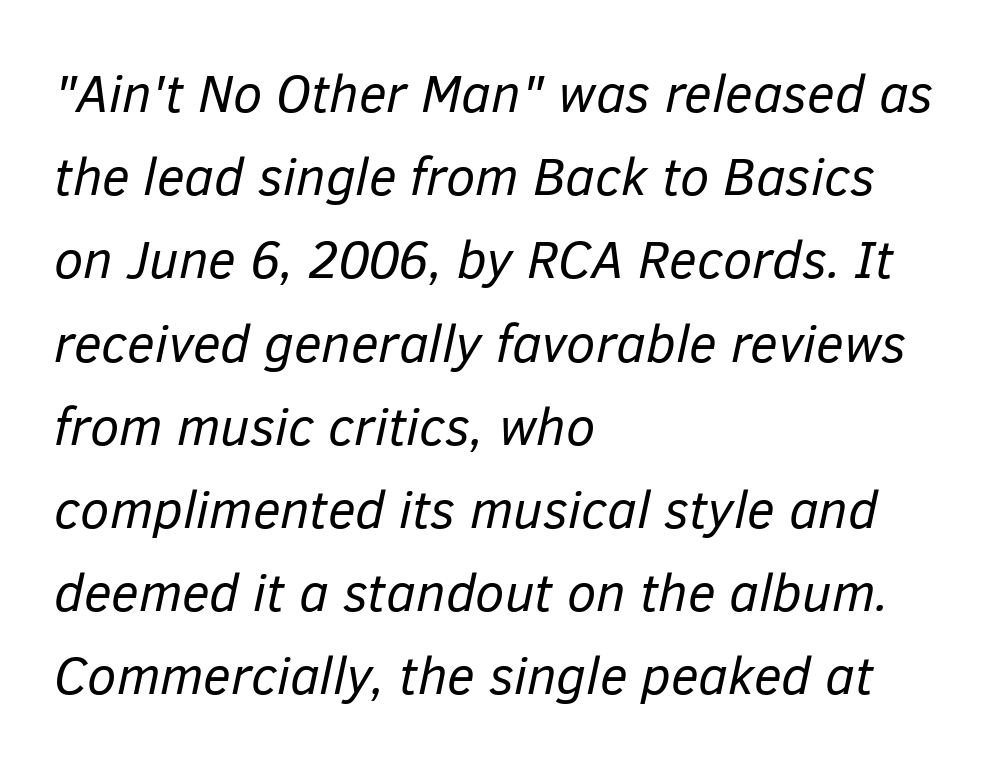
The image shows 53 px regular-weight type, italic (leaning right); set left-aligned, normal line spacing (1.57x), normal letter spacing, not underlined; low stroke contrast and a medium x-height.
